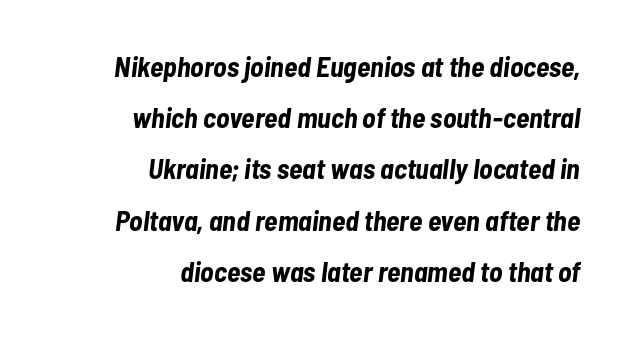
The image shows 28 px bold, condensed type, italic (leaning right); set right-aligned, line spacing 1.83x, normal letter spacing, not underlined; low stroke contrast and a medium x-height.
